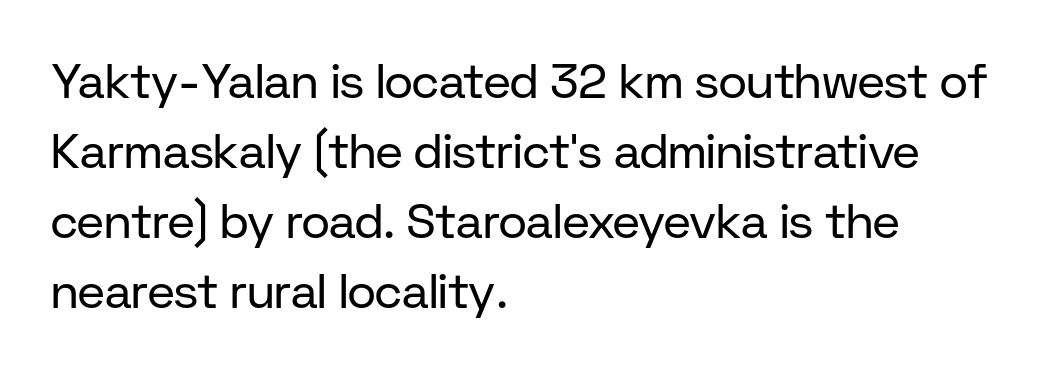
{"serif": "no", "italic": "no", "bold": "no", "weight": "regular", "width": "normal", "stroke_contrast": "low", "x_height": "medium", "monospaced": "no", "underline": "no", "align": "left", "line_spacing": "normal", "line_spacing_ratio": 1.46, "letter_spacing": "normal", "letter_spacing_em": 0.0, "glyph_px": 48}
